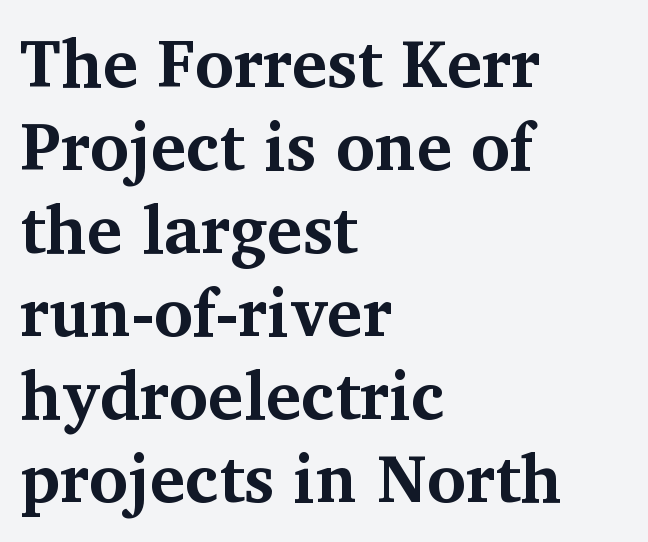
{"serif": "yes", "italic": "no", "bold": "yes", "weight": "bold", "width": "normal", "stroke_contrast": "medium", "x_height": "medium", "monospaced": "no", "underline": "no", "align": "left", "line_spacing_ratio": 1.24, "letter_spacing": "normal", "letter_spacing_em": 0.0, "glyph_px": 67}
